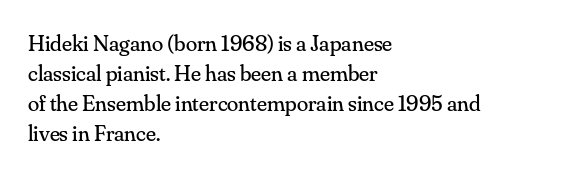
Q: Is the text bold? A: No.
Q: Is the text italic (slanted)? A: No, it is upright.
Q: Is the text underlined? A: No.
Q: How is the paragraph aligned? A: Left-aligned.
Q: Is the spacing between letters normal or unusually wide? A: Normal.
Q: Is the spacing between lines tight, normal or loose? A: Normal.
